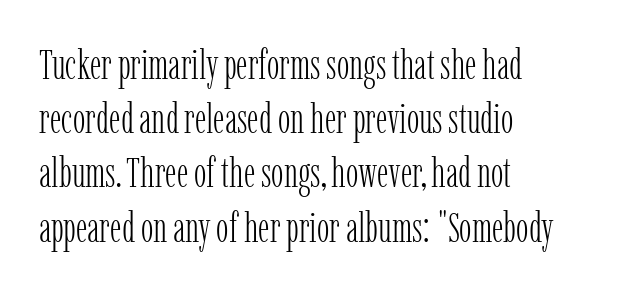
The image shows 42 px light, condensed serif type, upright; set left-aligned, normal line spacing (1.29x), normal letter spacing, not underlined; low stroke contrast and a medium x-height.
